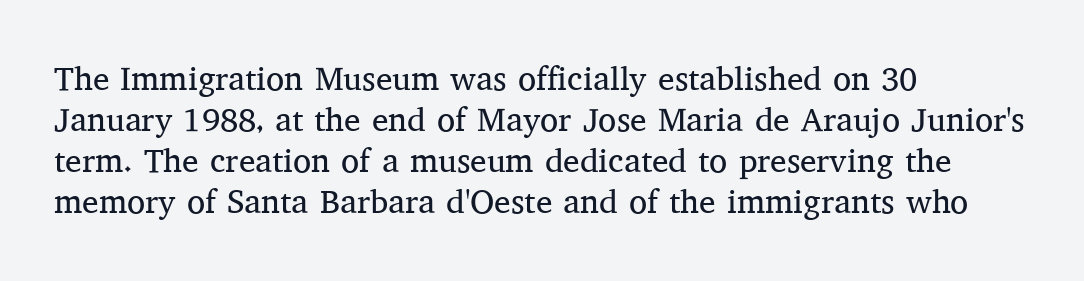
The image shows 33 px regular-weight serif type, upright; set left-aligned, line spacing 1.24x, normal letter spacing, not underlined; medium stroke contrast and a medium x-height.
